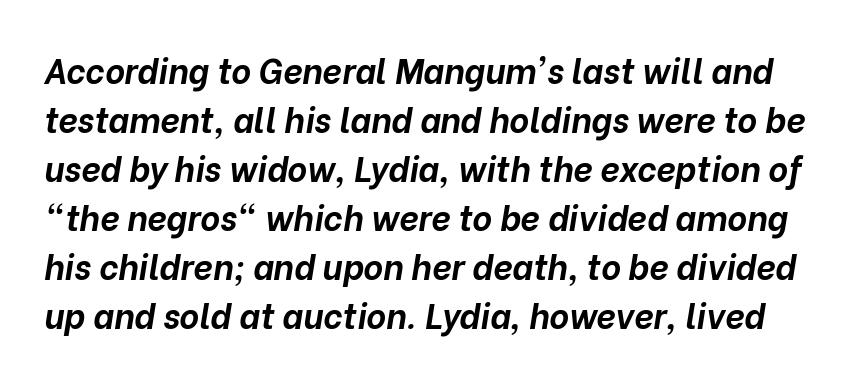
The image shows 34 px bold type, italic (leaning right); set normal line spacing (1.44x), normal letter spacing, not underlined; low stroke contrast and a medium x-height.
